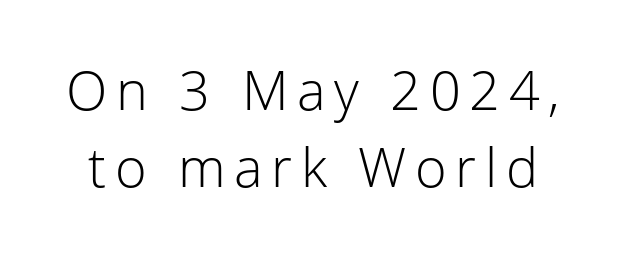
{"serif": "no", "italic": "no", "bold": "no", "weight": "light", "width": "normal", "stroke_contrast": "low", "x_height": "medium", "monospaced": "no", "underline": "no", "line_spacing": "normal", "line_spacing_ratio": 1.43, "glyph_px": 54}
